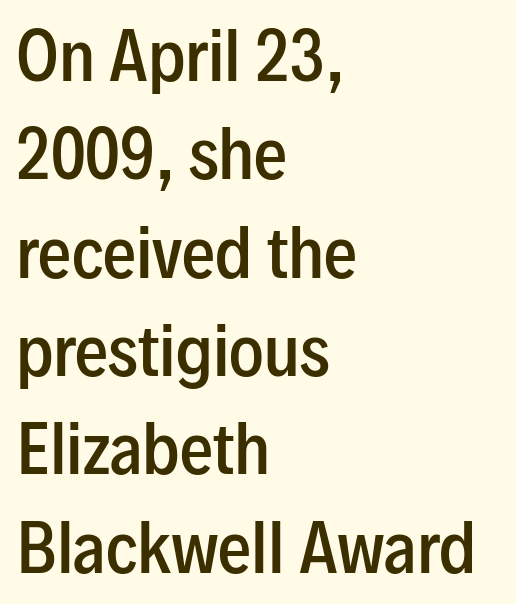
Q: Is the text bold? A: Semi-bold.
Q: Is the text italic (slanted)? A: No, it is upright.
Q: Is the typeface a serif or a sans-serif typeface? A: Sans-serif.
Q: Is the text underlined? A: No.
Q: How is the paragraph aligned? A: Left-aligned.
Q: Is the spacing between letters normal or unusually wide? A: Normal.
Q: Is the spacing between lines tight, normal or loose? A: Normal.
Q: Width (condensed, normal, or wide)? A: Condensed.
Q: Stroke contrast? A: Low.
Q: x-height? A: Medium.
Q: Monospaced? A: No.
